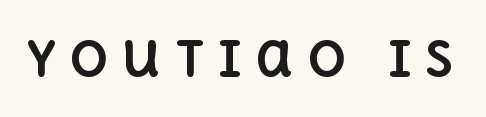
What weight is shown? A full bold with thick strokes. Here the designer chose a conventional face with non-uniform glyph widths. Just letters on the line, the space beneath them empty. Italic: no, the glyphs are upright roman.
